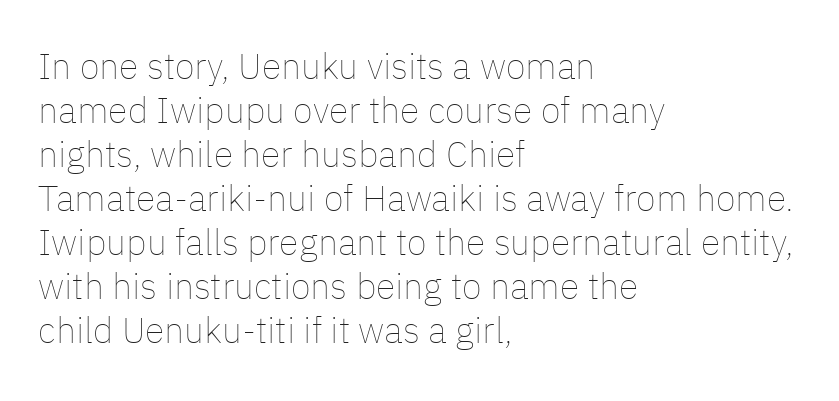
The image shows 36 px thin type, upright; set left-aligned, line spacing 1.22x, normal letter spacing, not underlined; low stroke contrast and a medium x-height.
